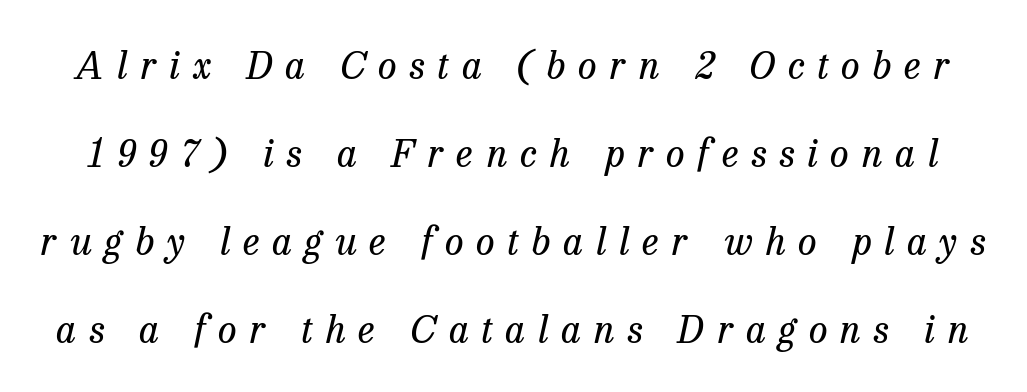
{"serif": "yes", "italic": "yes", "lean": "right", "slant_degrees": 13, "bold": "no", "weight": "regular", "width": "normal", "stroke_contrast": "low", "x_height": "medium", "monospaced": "no", "underline": "no", "line_spacing": "loose", "line_spacing_ratio": 2.32, "letter_spacing": "wide", "letter_spacing_em": 0.34, "glyph_px": 38}
